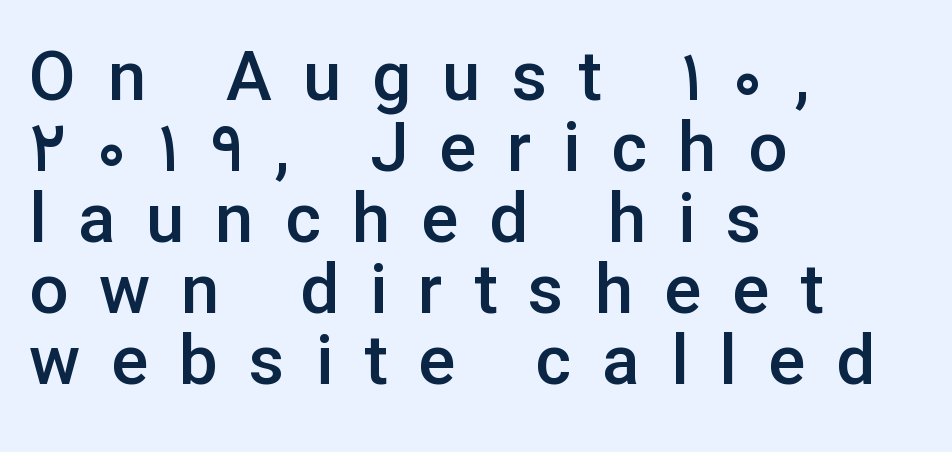
Beneath every word, the page is bare. The paragraph shown leans on its left margin. Weight check: semibold — heavier than regular, not quite bold. Characters follow at a spacing far wider than the type designer built in. The letters stand straight up with perfectly vertical stems.
